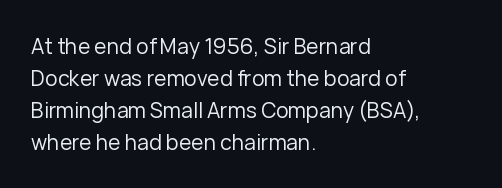
Q: Is the text bold? A: No.
Q: Is the text italic (slanted)? A: No, it is upright.
Q: Is the text underlined? A: No.
Q: How is the paragraph aligned? A: Left-aligned.
Q: Is the spacing between letters normal or unusually wide? A: Normal.
Q: Is the spacing between lines tight, normal or loose? A: Normal.
